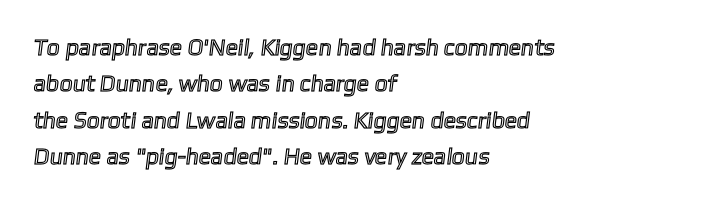
{"underline": "no", "align": "left", "line_spacing": "normal", "line_spacing_ratio": 1.58, "letter_spacing": "normal", "letter_spacing_em": 0.0, "glyph_px": 23}
